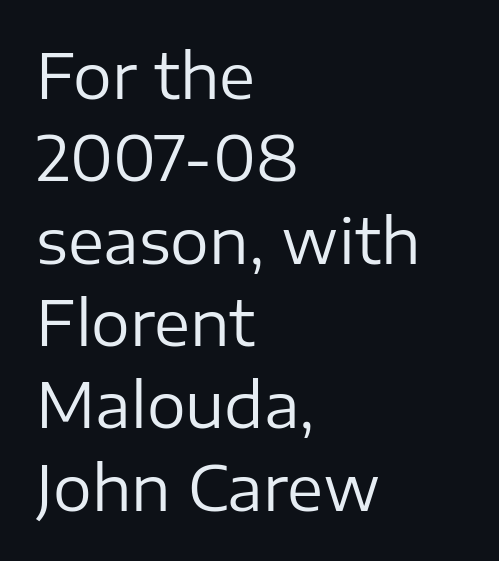
No word sits above an underline. The rendering uses a moderate line-height, typical for paragraphs. Visually the block forms a straight wall on the left and a jagged coastline on the right. Do the characters align in a grid? No, the font is proportional. Upright lettering throughout. Does extra space separate the letters? No, they use regular spacing.
